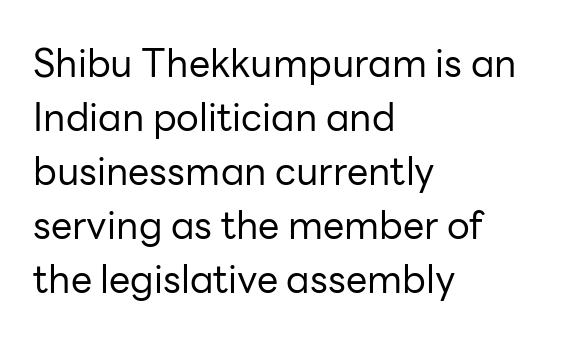
Is this a fixed-width face? No — the glyphs have proportional, varying widths. A clean baseline with only descenders dipping below it. The type is set solid horizontally, with unmodified tracking. Weight: regular or lighter.
